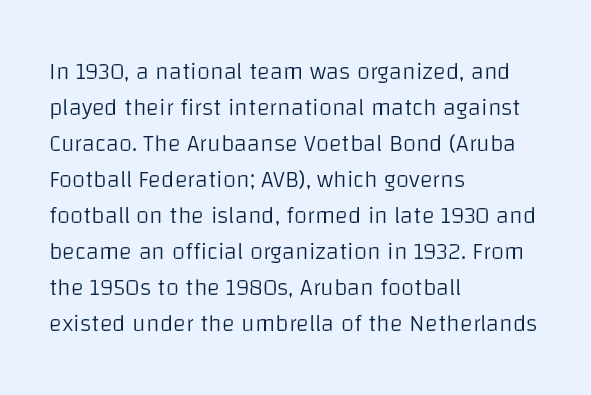
{"italic": "no", "bold": "no", "underline": "no", "align": "left", "line_spacing": "normal", "line_spacing_ratio": 1.5, "letter_spacing": "normal", "letter_spacing_em": 0.0, "glyph_px": 24}
